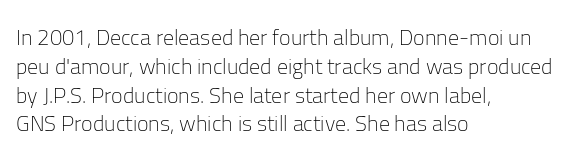
The image shows 22 px text type, upright; set left-aligned, normal line spacing (1.31x), normal letter spacing, not underlined.
